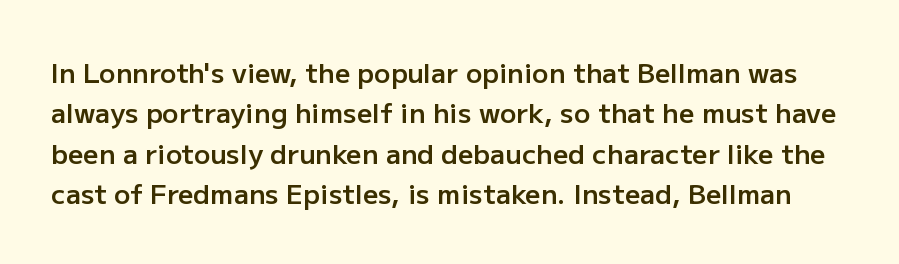
{"italic": "no", "bold": "semi", "underline": "no", "line_spacing": "normal", "line_spacing_ratio": 1.5, "letter_spacing": "normal", "letter_spacing_em": 0.0, "glyph_px": 27}
